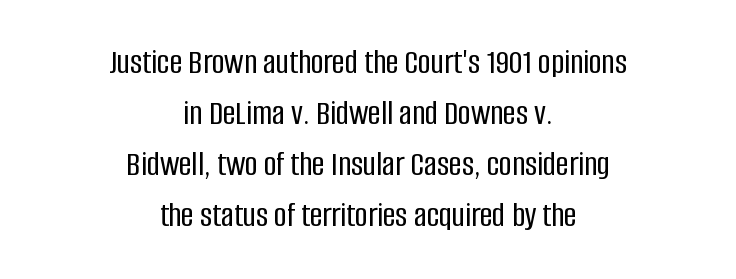
{"serif": "no", "italic": "no", "width": "condensed", "stroke_contrast": "low", "x_height": "large", "monospaced": "no", "underline": "no", "align": "center", "line_spacing": "normal", "line_spacing_ratio": 1.46, "letter_spacing": "normal", "letter_spacing_em": 0.0, "glyph_px": 35}
